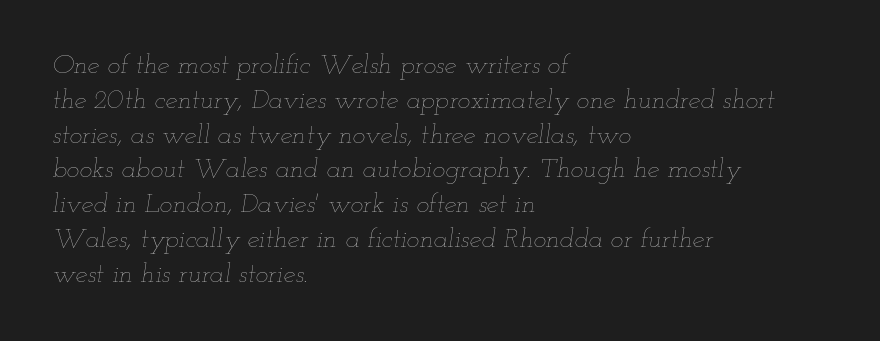
Q: Is the text bold? A: No.
Q: Is the text italic (slanted)? A: Yes, it leans right by about 12 degrees.
Q: Is the text underlined? A: No.
Q: How is the paragraph aligned? A: Left-aligned.
Q: Is the spacing between letters normal or unusually wide? A: Normal.
Q: Is the spacing between lines tight, normal or loose? A: Normal.
